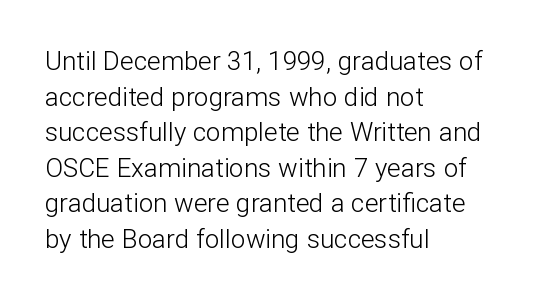
Q: Is the text bold? A: No.
Q: Is the text italic (slanted)? A: No, it is upright.
Q: Is the text underlined? A: No.
Q: How is the paragraph aligned? A: Left-aligned.
Q: Is the spacing between letters normal or unusually wide? A: Normal.
Q: Is the spacing between lines tight, normal or loose? A: Normal.
